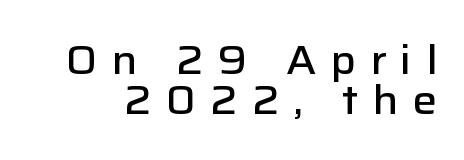
{"serif": "no", "italic": "no", "bold": "semi", "weight": "semibold", "width": "normal", "stroke_contrast": "low", "x_height": "medium", "monospaced": "no", "underline": "no", "line_spacing": "tight", "line_spacing_ratio": 0.98, "letter_spacing": "wide", "letter_spacing_em": 0.34, "glyph_px": 41}
